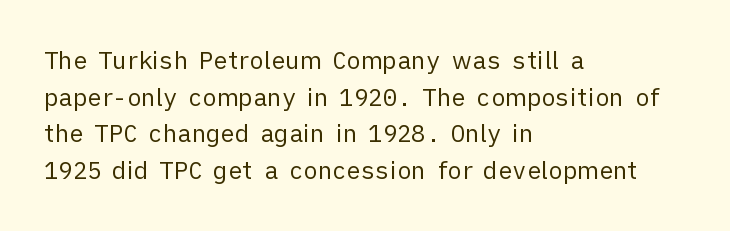
Q: Is the text bold? A: No.
Q: Is the text italic (slanted)? A: No, it is upright.
Q: Is the text underlined? A: No.
Q: How is the paragraph aligned? A: Left-aligned.
Q: Is the spacing between letters normal or unusually wide? A: Normal.
Q: Is the spacing between lines tight, normal or loose? A: Normal.
